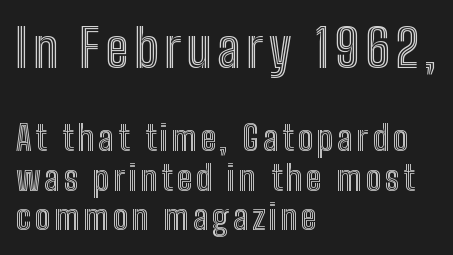
Q: Is the text italic (slanted)? A: No, it is upright.
Q: Is the text underlined? A: No.
Q: How is the paragraph aligned? A: Left-aligned.
Q: Is the spacing between lines tight, normal or loose? A: Tight.
Q: Which block of text is set in a larger size, the first (top) or the second (bottom)? A: The first (top) one.
Q: Width (condensed, normal, or wide)? A: Condensed.
Q: x-height? A: Medium.
Q: Monospaced? A: No.
